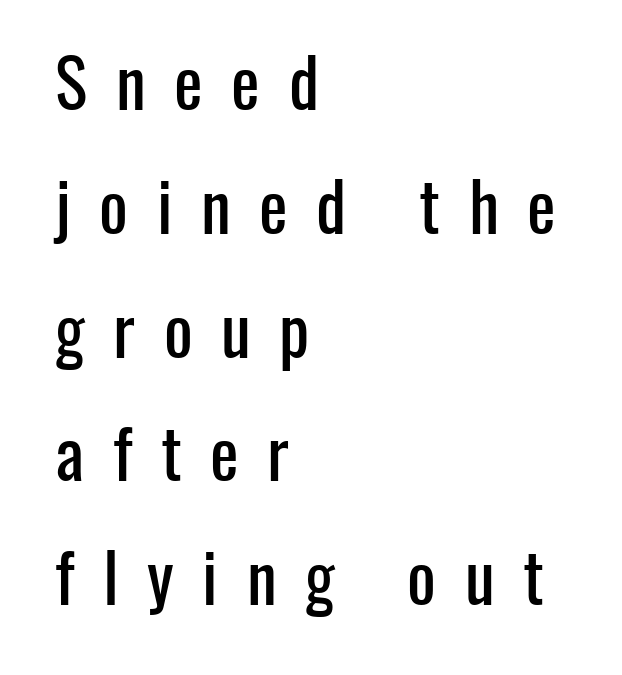
Spacing verdict: proportional, widths tailored to each character. Here the glyphs are tracked loosely, breaking word shapes into spaced letters. Stroke terminals: plain, sans-serif. Short and long lines alike share a common starting point at left. Style check: upright.
